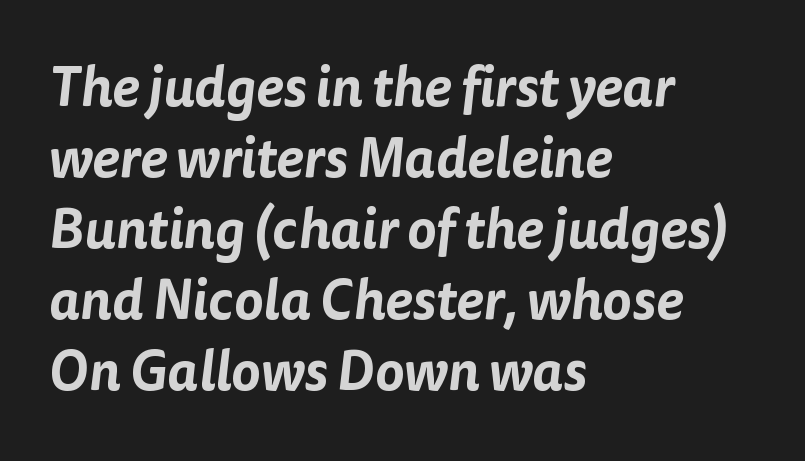
{"serif": "no", "width": "normal", "stroke_contrast": "low", "x_height": "medium", "monospaced": "no", "underline": "no", "align": "left", "line_spacing": "normal", "line_spacing_ratio": 1.29, "letter_spacing": "normal", "letter_spacing_em": 0.0, "glyph_px": 55}
